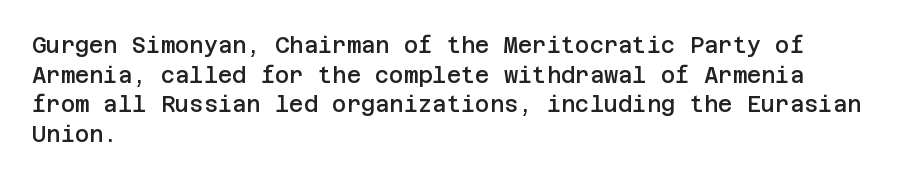
No word sits above an underline. Look at the stroke-to-counter ratio: somewhat heavy, a semibold. When letters stand straight like this, we call the style roman or upright. Observe the ordinary spacing: letters are neighbours, not strangers. The space between consecutive lines is moderate.
